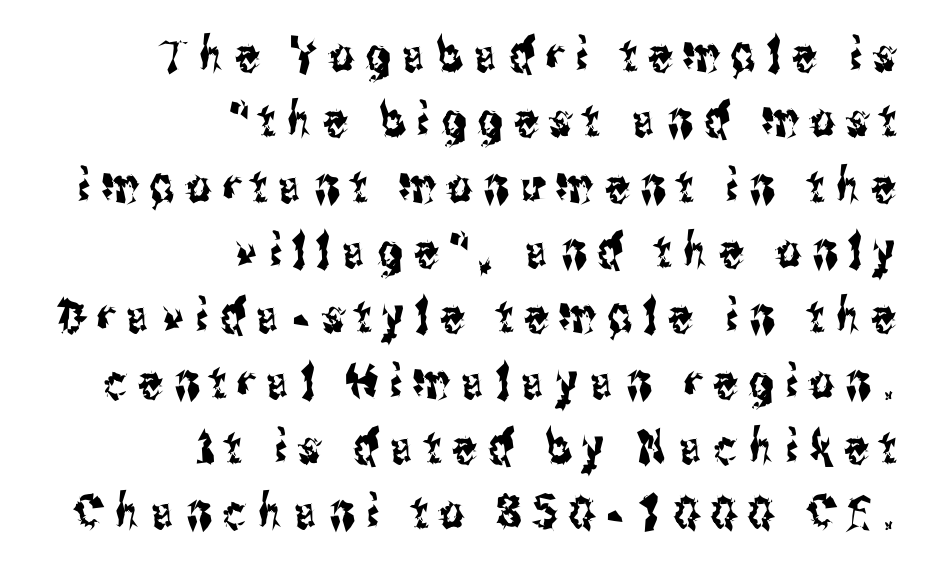
Here the designer chose a conventional face with non-uniform glyph widths. Tracking value appears strongly positive — letters spread wide. The lettering stays uniformly vertical, giving the passage a roman look. If you measured baseline to baseline, you'd find a middling distance.
